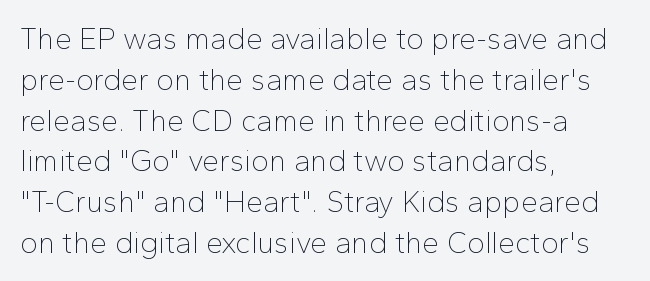
Q: Is the text bold? A: No.
Q: Is the text italic (slanted)? A: No, it is upright.
Q: Is the typeface a serif or a sans-serif typeface? A: Sans-serif.
Q: Is the text underlined? A: No.
Q: How is the paragraph aligned? A: Left-aligned.
Q: Is the spacing between letters normal or unusually wide? A: Normal.
Q: Is the spacing between lines tight, normal or loose? A: Normal.
Q: Width (condensed, normal, or wide)? A: Normal.
Q: Stroke contrast? A: Low.
Q: x-height? A: Medium.
Q: Monospaced? A: No.
